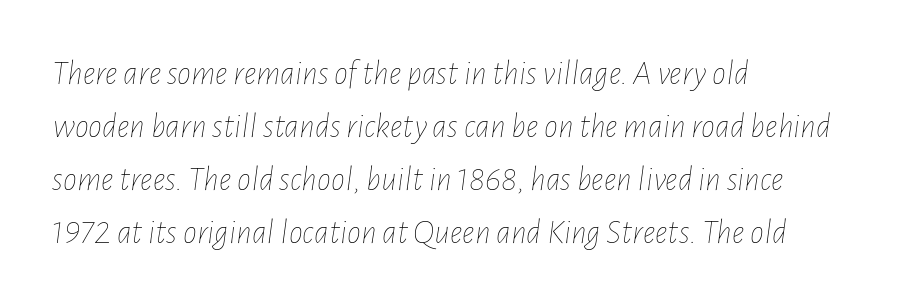
{"italic": "yes", "lean": "right", "slant_degrees": 7, "bold": "no", "weight": "thin", "width": "condensed", "stroke_contrast": "low", "x_height": "medium", "monospaced": "no", "underline": "no", "align": "left", "line_spacing": "normal", "line_spacing_ratio": 1.51, "letter_spacing": "normal", "letter_spacing_em": 0.0, "glyph_px": 35}
